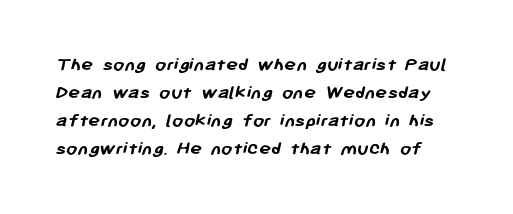
Q: Is the text bold? A: Yes.
Q: Is the text underlined? A: No.
Q: Is the spacing between letters normal or unusually wide? A: Normal.
Q: Is the spacing between lines tight, normal or loose? A: Normal.
